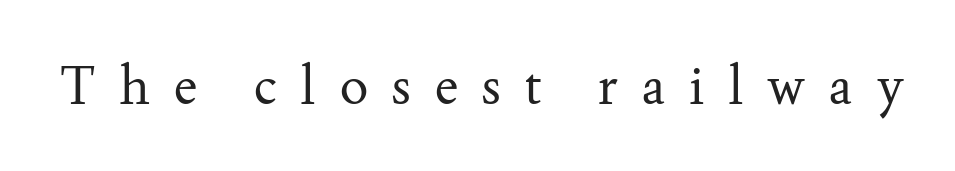
Q: Is the text bold? A: No.
Q: Is the text italic (slanted)? A: No, it is upright.
Q: Is the typeface a serif or a sans-serif typeface? A: Serif.
Q: Is the text underlined? A: No.
Q: Is the spacing between letters normal or unusually wide? A: Unusually wide.
Q: Width (condensed, normal, or wide)? A: Normal.
Q: Stroke contrast? A: Medium.
Q: x-height? A: Small.
Q: Monospaced? A: No.
